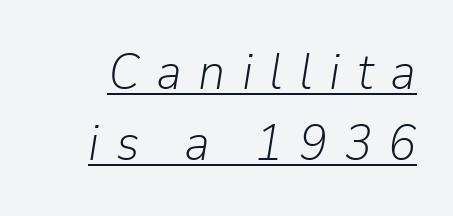
{"italic": "yes", "lean": "right", "slant_degrees": 9, "bold": "no", "weight": "light", "width": "normal", "stroke_contrast": "low", "x_height": "medium", "monospaced": "no", "underline": "yes", "line_spacing": "normal", "line_spacing_ratio": 1.4, "letter_spacing": "wide", "letter_spacing_em": 0.32, "glyph_px": 51}
